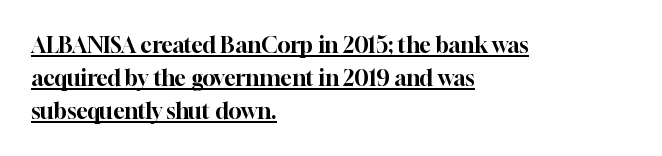
The image shows 22 px text type, upright; set left-aligned, normal line spacing (1.51x), normal letter spacing, underlined.
